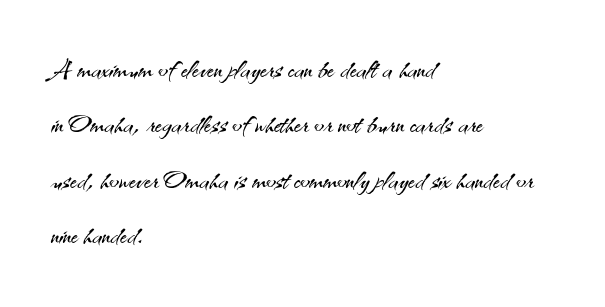
The image shows 36 px light sans-serif type; set left-aligned, normal line spacing (1.54x), normal letter spacing, not underlined; medium stroke contrast and a small x-height.
